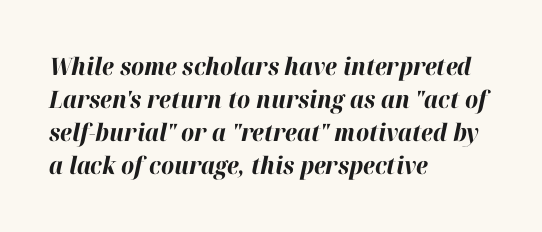
The image shows 24 px bold type, italic (leaning right); set left-aligned, normal line spacing (1.38x), normal letter spacing, not underlined.
